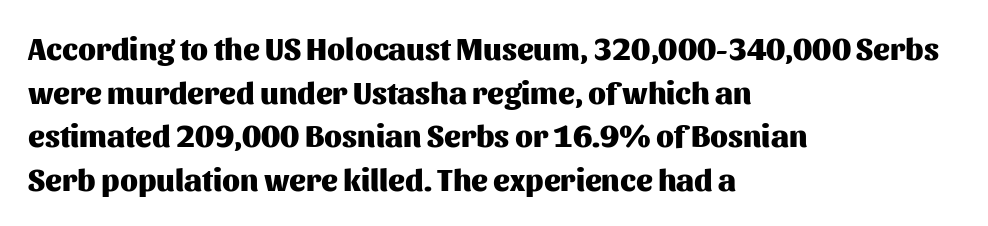
The image shows 31 px heavy sans-serif type, upright; set left-aligned, normal line spacing (1.41x), normal letter spacing, not underlined; medium stroke contrast and a medium x-height.
